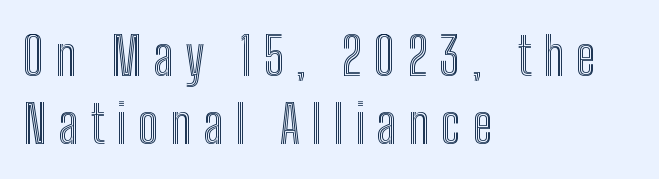
{"italic": "no", "width": "condensed", "x_height": "medium", "monospaced": "no", "underline": "no", "align": "left", "line_spacing": "normal", "line_spacing_ratio": 1.28, "letter_spacing": "wide", "letter_spacing_em": 0.22, "glyph_px": 53}
